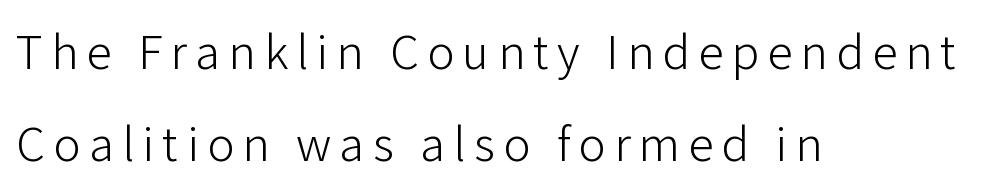
{"serif": "no", "italic": "no", "bold": "no", "weight": "light", "width": "normal", "stroke_contrast": "low", "x_height": "medium", "monospaced": "no", "underline": "no", "align": "left", "line_spacing_ratio": 1.81, "glyph_px": 51}
